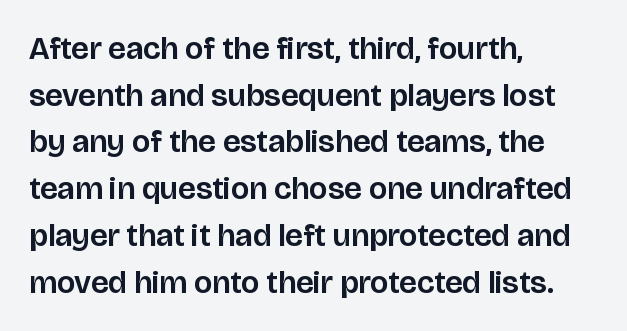
The image shows 32 px sans-serif type, upright; set left-aligned, normal line spacing (1.46x), normal letter spacing, not underlined; low stroke contrast and a large x-height.
